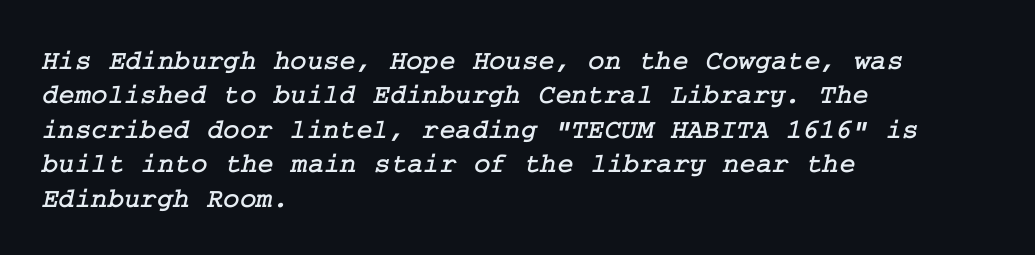
The image shows 28 px serif type; set left-aligned, line spacing 1.23x, normal letter spacing, not underlined; low stroke contrast and a medium x-height.
